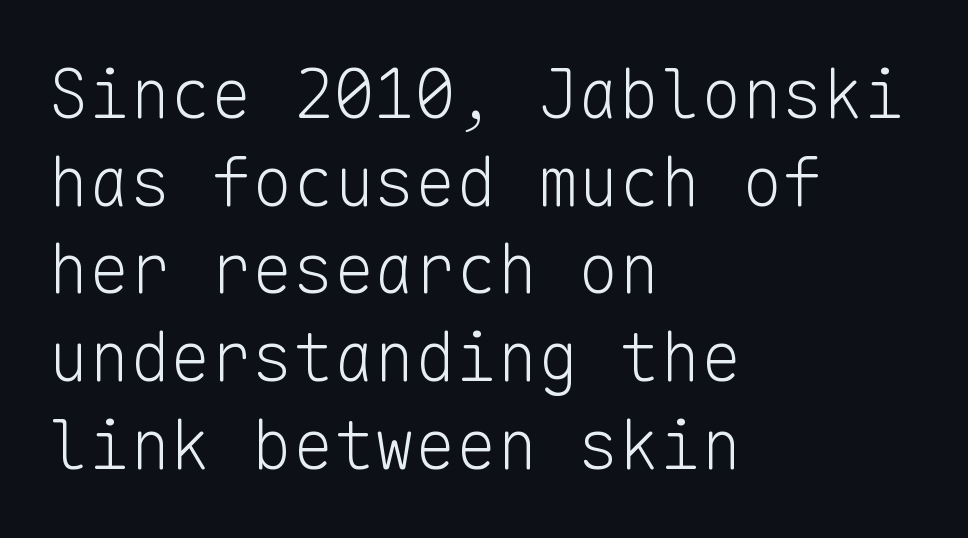
The image shows 68 px light sans-serif type, upright, monospaced; set left-aligned, normal line spacing (1.29x), normal letter spacing, not underlined; low stroke contrast and a medium x-height.
